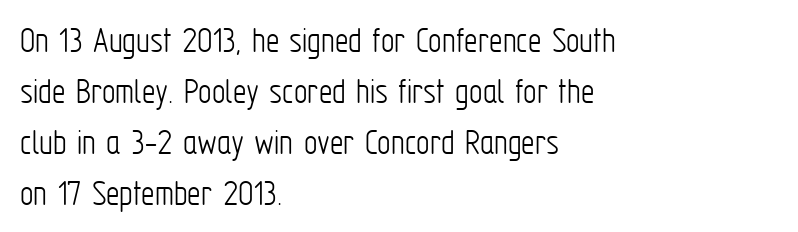
Q: Is the text bold? A: No.
Q: Is the text italic (slanted)? A: No, it is upright.
Q: Is the typeface a serif or a sans-serif typeface? A: Sans-serif.
Q: Is the text underlined? A: No.
Q: How is the paragraph aligned? A: Left-aligned.
Q: Is the spacing between letters normal or unusually wide? A: Normal.
Q: Is the spacing between lines tight, normal or loose? A: Normal.
Q: Width (condensed, normal, or wide)? A: Condensed.
Q: Stroke contrast? A: Low.
Q: x-height? A: Medium.
Q: Monospaced? A: No.
